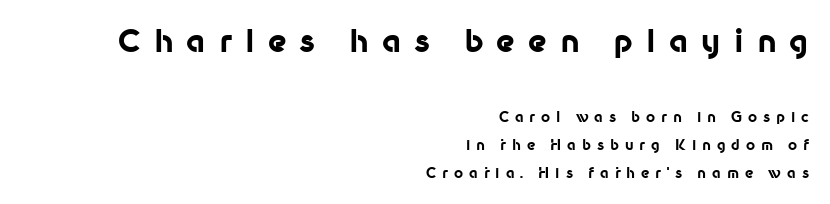
Q: Is the text bold? A: Yes.
Q: Is the text italic (slanted)? A: No, it is upright.
Q: Is the typeface a serif or a sans-serif typeface? A: Sans-serif.
Q: Is the text underlined? A: No.
Q: How is the paragraph aligned? A: Right-aligned.
Q: Is the spacing between letters normal or unusually wide? A: Unusually wide.
Q: Is the spacing between lines tight, normal or loose? A: Loose.
Q: Which block of text is set in a larger size, the first (top) or the second (bottom)? A: The first (top) one.
Q: Width (condensed, normal, or wide)? A: Normal.
Q: Stroke contrast? A: Low.
Q: x-height? A: Medium.
Q: Monospaced? A: No.
